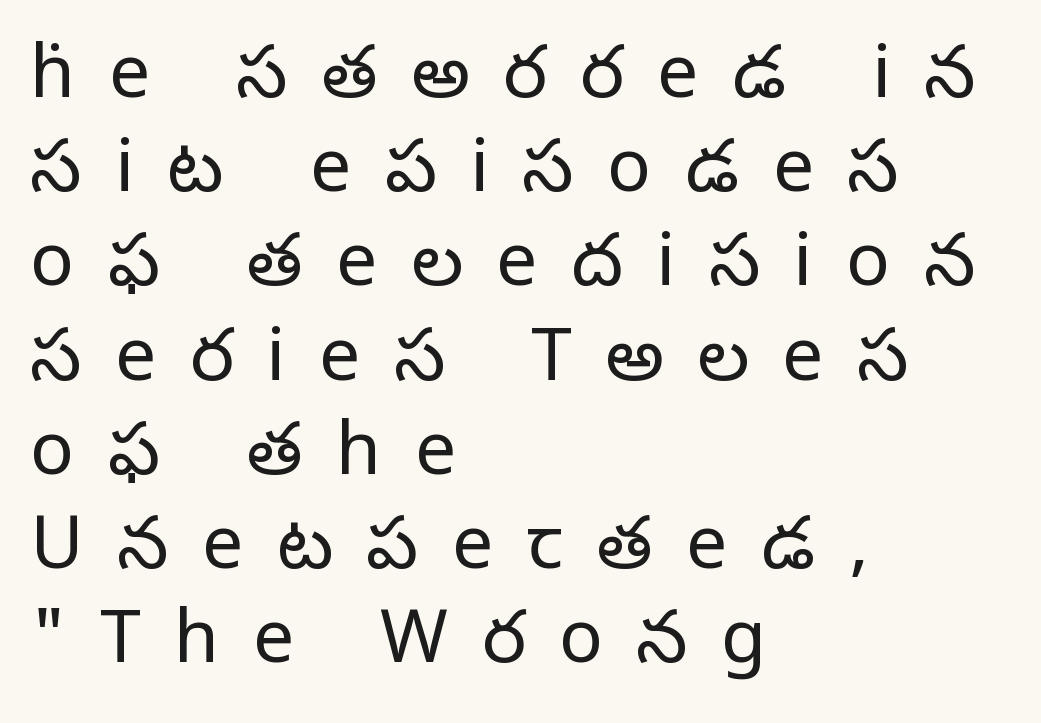
Nothing heavy about these letters — not bold at all. The letters stand straight up with perfectly vertical stems. The ragged edge is on the right, which tells us the setting is flush left. Classification — serif.
